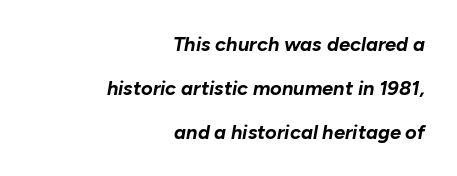
{"italic": "yes", "lean": "right", "slant_degrees": 10, "bold": "yes", "underline": "no", "align": "right", "line_spacing": "loose", "line_spacing_ratio": 2.2, "letter_spacing": "normal", "letter_spacing_em": 0.0, "glyph_px": 20}
